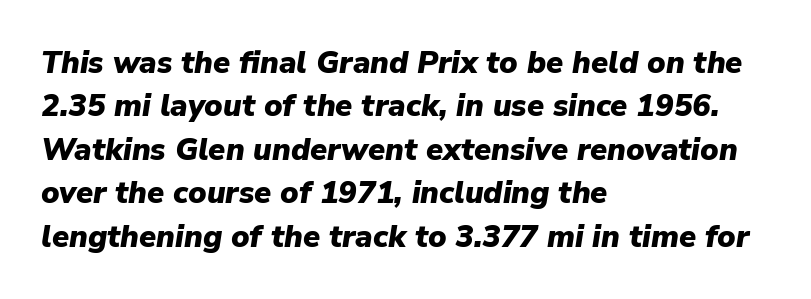
The characters look thick and weighty, a clear bold. The space beneath each line is pristine and unruled. A normal amount of white space separates one row of letters from the next. Casual observation: everything's shoved over to the left. The text carries the slant typical of an italic or oblique font. Proportional: the letters do not fall into vertical columns.
